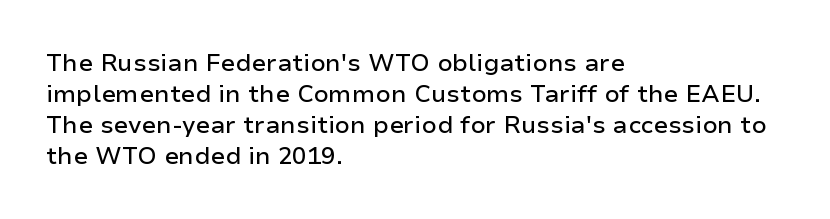
Q: Is the text italic (slanted)? A: No, it is upright.
Q: Is the text underlined? A: No.
Q: How is the paragraph aligned? A: Left-aligned.
Q: Is the spacing between letters normal or unusually wide? A: Normal.
Q: Is the spacing between lines tight, normal or loose? A: Normal.
